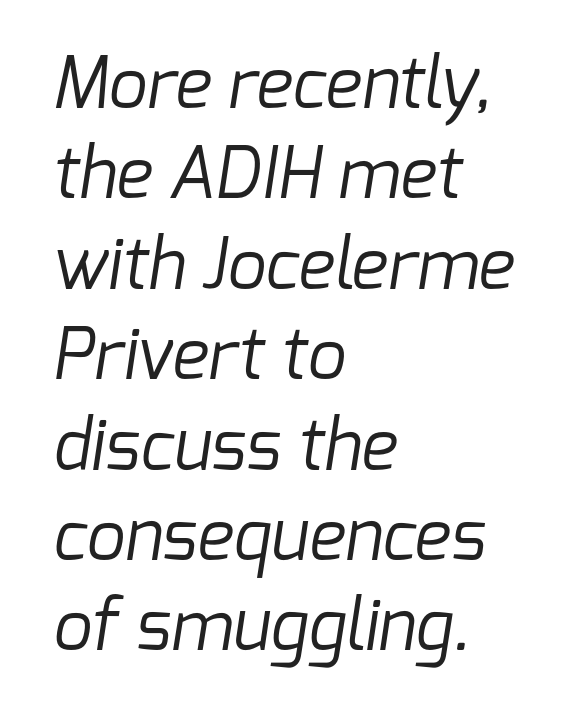
The characters display no serif detailing; their extremities are plain. A quiet, ordinary-to-light weight characterises the typeface. Lines of text with bare space underneath. Varying glyph widths throughout — classic text-font behaviour. The text block is weighted toward the left margin, trailing off unevenly rightward. Honestly, the letter spacing is just normal — you wouldn't notice it.
